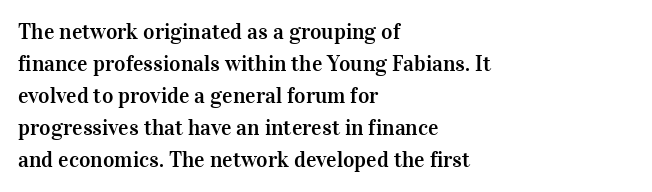
Q: Is the text italic (slanted)? A: No, it is upright.
Q: Is the text underlined? A: No.
Q: How is the paragraph aligned? A: Left-aligned.
Q: Is the spacing between letters normal or unusually wide? A: Normal.
Q: Is the spacing between lines tight, normal or loose? A: Normal.
